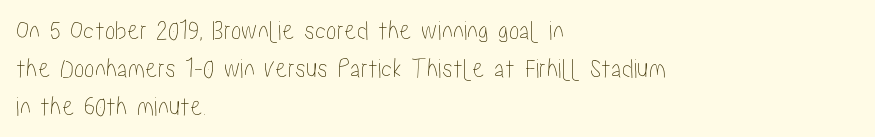
The image shows 28 px condensed type, upright; set left-aligned, normal line spacing (1.35x), normal letter spacing, not underlined; low stroke contrast and a medium x-height.
